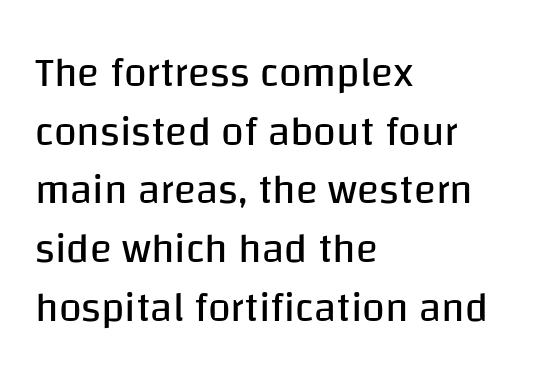
{"serif": "no", "italic": "no", "bold": "no", "weight": "regular", "width": "normal", "stroke_contrast": "low", "x_height": "large", "monospaced": "no", "underline": "no", "align": "left", "line_spacing": "normal", "line_spacing_ratio": 1.43, "letter_spacing": "normal", "letter_spacing_em": 0.0, "glyph_px": 41}
